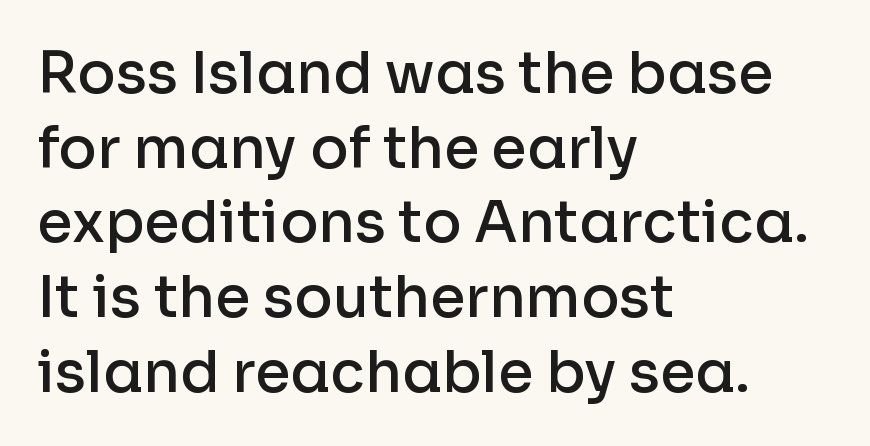
Observe the absence of serifs on each vertical stroke in this sample. The rows are spaced the way most documents space them. Ordinary non-slanted type is in use. Is this a fixed-width face? No — the glyphs have proportional, varying widths.
